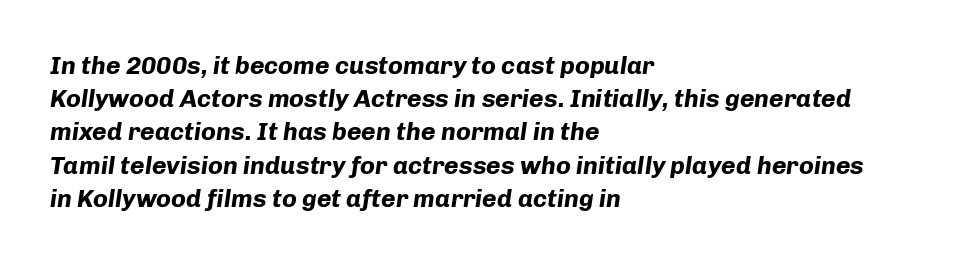
Q: Is the text bold? A: Yes.
Q: Is the text italic (slanted)? A: Yes, it leans right by about 8 degrees.
Q: Is the text underlined? A: No.
Q: How is the paragraph aligned? A: Left-aligned.
Q: Is the spacing between letters normal or unusually wide? A: Normal.
Q: Is the spacing between lines tight, normal or loose? A: Normal.
